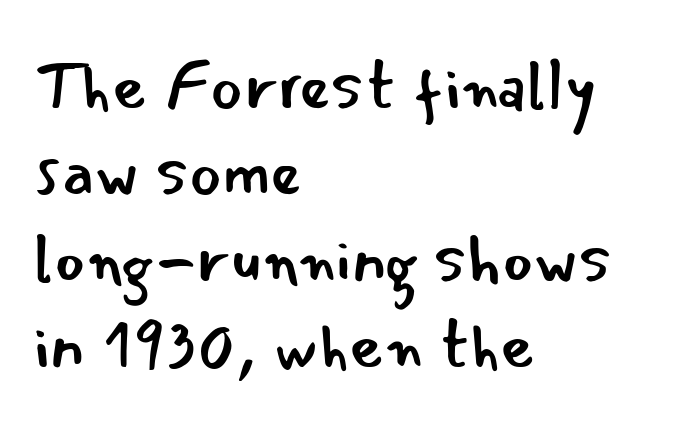
Counters stay open thanks to moderate or lighter strokes. Casual observation: everything's shoved over to the left. These lines are composed in type without serifs. Descenders are the only things crossing below the line. Think of a printed novel: that variable character pitch is what you see here. Whoever set this chose a conventional vertical rhythm.
